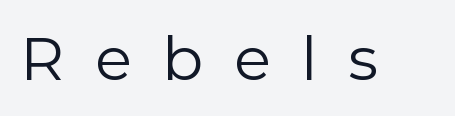
These lines have a slow, spaced-out rhythm from letter to letter. A roman cut, with each character standing at attention. The specimen omits any rule beneath the text block's lines. Heaviness? Minimal to ordinary, like unemphasized prose. Looks like regular typesetting: each glyph gets only the width it needs. Letterform terminals end flat and unadorned throughout the passage.
